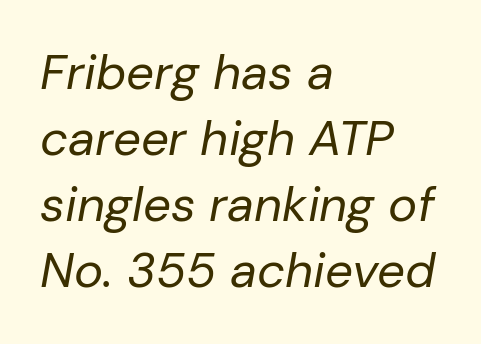
The image shows 49 px regular-weight type, italic (leaning right); set left-aligned, normal line spacing (1.35x), normal letter spacing, not underlined; low stroke contrast and a medium x-height.
